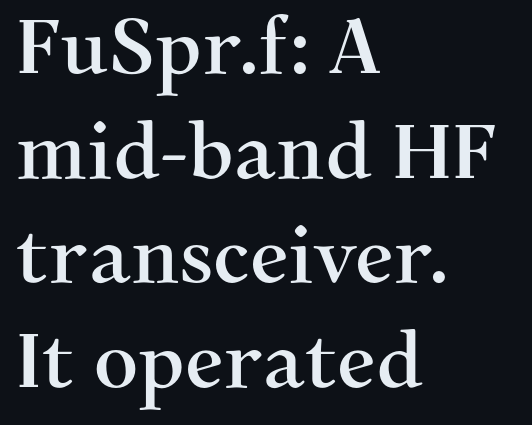
{"serif": "yes", "italic": "no", "width": "normal", "stroke_contrast": "medium", "x_height": "medium", "monospaced": "no", "underline": "no", "align": "left", "line_spacing": "normal", "line_spacing_ratio": 1.36, "letter_spacing": "normal", "letter_spacing_em": 0.0, "glyph_px": 77}
